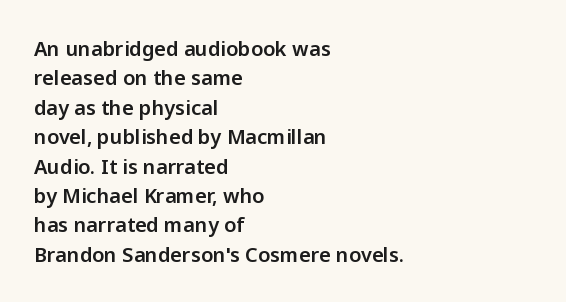
Q: Is the text italic (slanted)? A: No, it is upright.
Q: Is the text underlined? A: No.
Q: How is the paragraph aligned? A: Left-aligned.
Q: Is the spacing between letters normal or unusually wide? A: Normal.
Q: Is the spacing between lines tight, normal or loose? A: Normal.
